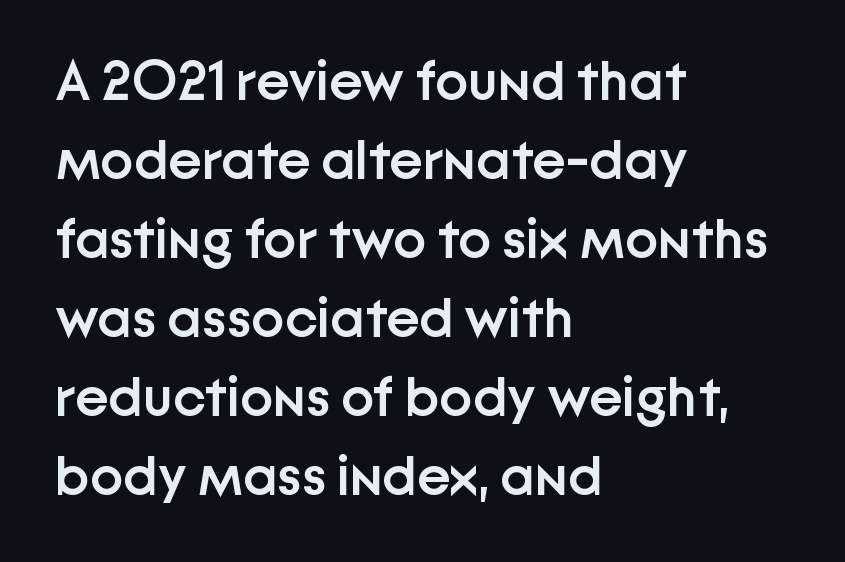
The image shows 56 px semibold sans-serif type, upright; set left-aligned, normal line spacing (1.41x), normal letter spacing, not underlined; low stroke contrast and a medium x-height.
